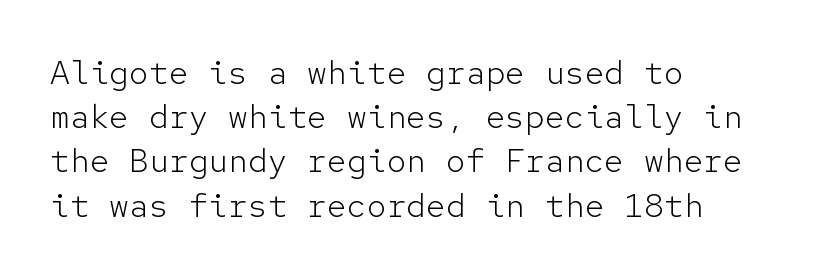
The image shows 33 px light sans-serif type, upright, monospaced; set left-aligned, normal line spacing (1.34x), normal letter spacing, not underlined; low stroke contrast and a medium x-height.
